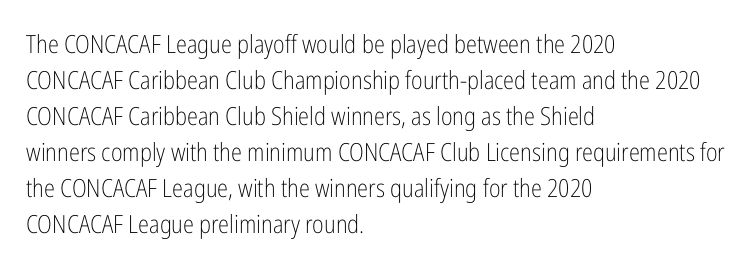
Q: Is the text bold? A: No.
Q: Is the text italic (slanted)? A: No, it is upright.
Q: Is the text underlined? A: No.
Q: How is the paragraph aligned? A: Left-aligned.
Q: Is the spacing between letters normal or unusually wide? A: Normal.
Q: Is the spacing between lines tight, normal or loose? A: Normal.
